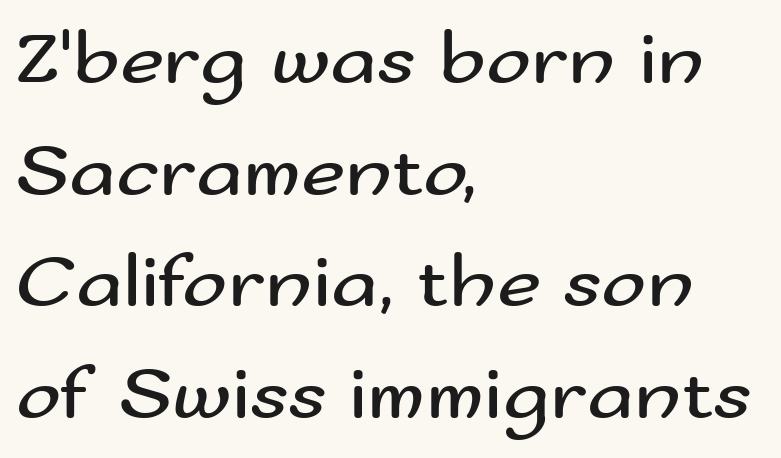
Evenly set lines give the paragraph a standard silhouette. The lines are quadded left. Quick note: not italic, upright. Heaviness? Minimal to ordinary, like unemphasized prose. The letterforms sit shoulder to shoulder at normal distance. The designer went with a sans here, leaving each stem footless.
